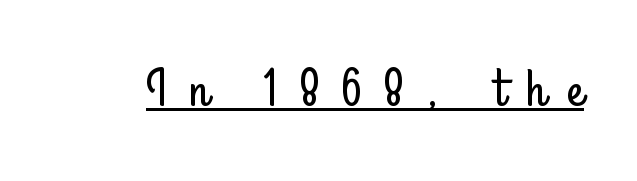
Q: Is the typeface a serif or a sans-serif typeface? A: Sans-serif.
Q: Is the text underlined? A: Yes.
Q: Is the spacing between letters normal or unusually wide? A: Unusually wide.
Q: Width (condensed, normal, or wide)? A: Condensed.
Q: Stroke contrast? A: Low.
Q: x-height? A: Small.
Q: Monospaced? A: No.
